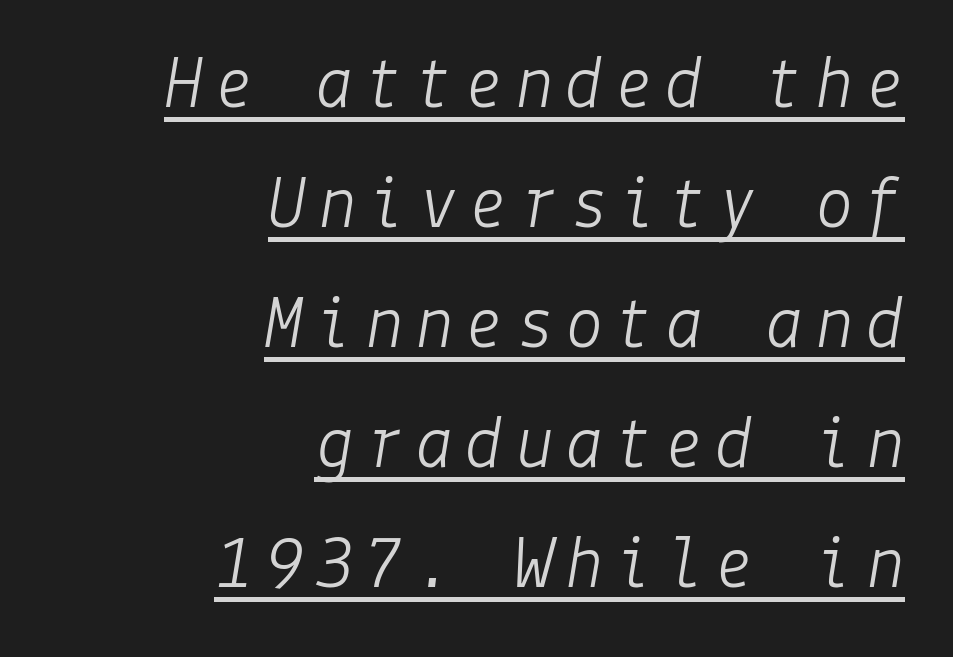
{"italic": "yes", "lean": "right", "slant_degrees": 9, "bold": "no", "weight": "light", "width": "normal", "stroke_contrast": "low", "x_height": "medium", "underline": "yes", "align": "right", "line_spacing": "normal", "line_spacing_ratio": 1.56, "glyph_px": 77}
